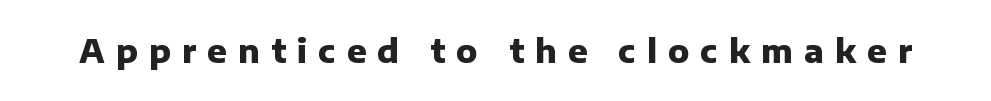
{"serif": "no", "italic": "no", "bold": "yes", "weight": "heavy", "width": "normal", "stroke_contrast": "low", "x_height": "medium", "monospaced": "no", "underline": "no", "letter_spacing": "wide", "letter_spacing_em": 0.35, "glyph_px": 32}
